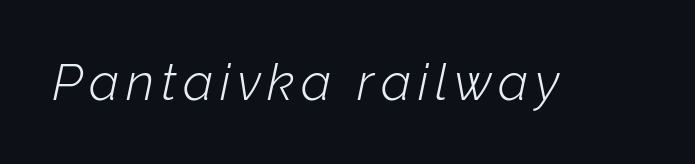
Each letter keeps its own natural width here, so spacing adapts to shape. The typesetting does not lean heavy: it is not bold. Underlining? Definitely not there. Notice how the stems are inclined rather than vertical — that's the hallmark of italics.
